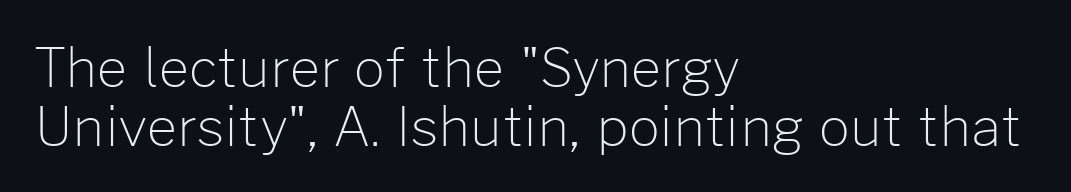
The letterforms sit at book weight or below. A clean baseline with only descenders dipping below it. These lines huddle together more closely than default settings would place them. Do the characters align in a grid? No, the font is proportional. Examine the stroke ends and you'll find no serifs.
